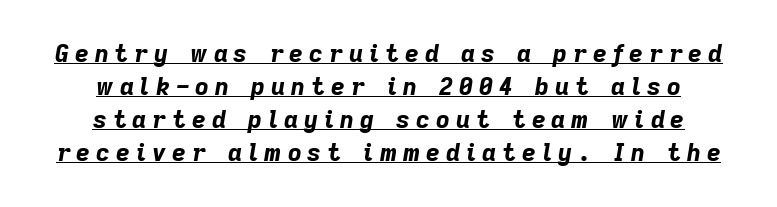
In terms of leading, this rendering sits right in the middle. The passage is arranged like a title page — every line centered. Has an underline been added? It has. The line texture is sparse and dotted thanks to wide tracking. Italic: yes, the glyphs are oblique. Chunky letters — that's bold for sure.
